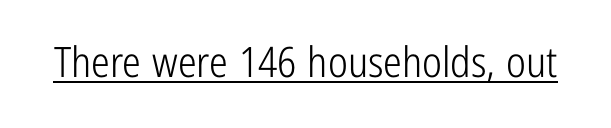
Q: Is the text bold? A: No.
Q: Is the text italic (slanted)? A: No, it is upright.
Q: Is the typeface a serif or a sans-serif typeface? A: Sans-serif.
Q: Is the text underlined? A: Yes.
Q: Is the spacing between letters normal or unusually wide? A: Normal.
Q: Width (condensed, normal, or wide)? A: Condensed.
Q: Stroke contrast? A: Low.
Q: x-height? A: Medium.
Q: Monospaced? A: No.
